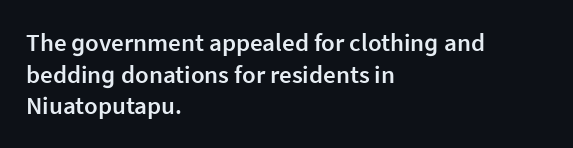
Q: Is the text bold? A: Semi-bold.
Q: Is the text italic (slanted)? A: No, it is upright.
Q: Is the text underlined? A: No.
Q: How is the paragraph aligned? A: Left-aligned.
Q: Is the spacing between letters normal or unusually wide? A: Normal.
Q: Is the spacing between lines tight, normal or loose? A: Normal.
